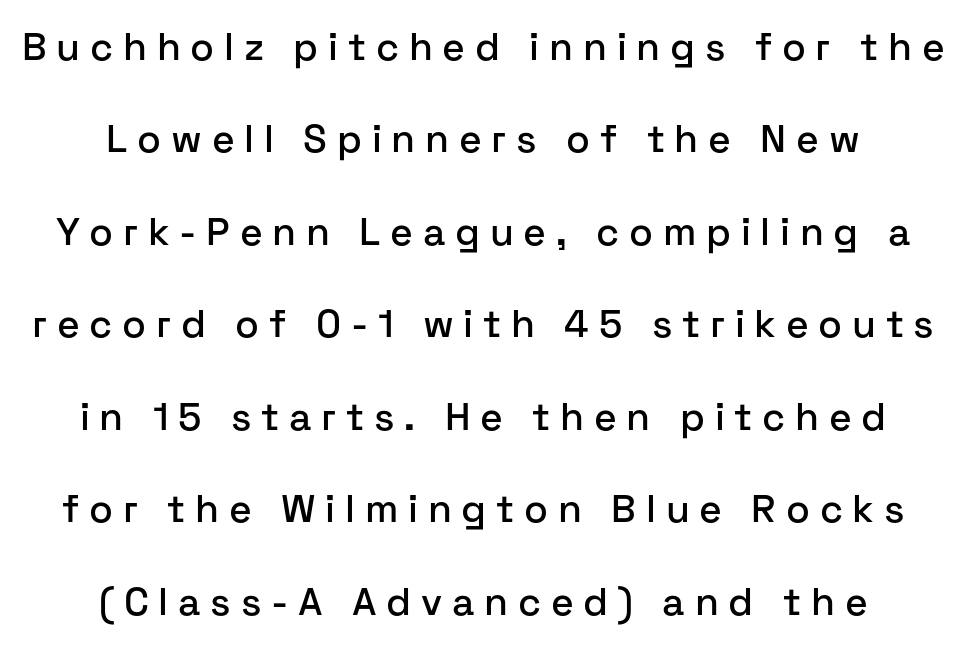
The image shows 39 px sans-serif type, upright; set centered, loose line spacing (2.37x), unusually wide letter spacing (+0.25 em), not underlined; low stroke contrast and a medium x-height.
